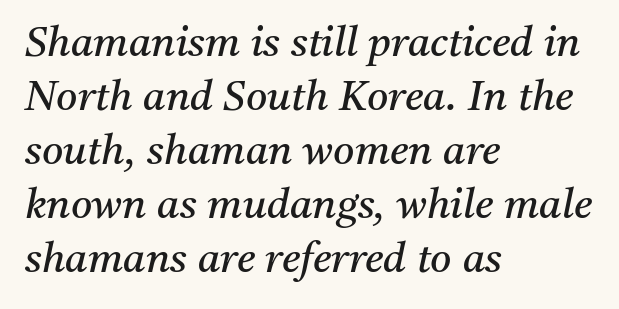
{"serif": "yes", "italic": "yes", "lean": "right", "slant_degrees": 11, "bold": "no", "weight": "regular", "width": "normal", "stroke_contrast": "medium", "x_height": "medium", "monospaced": "no", "underline": "no", "align": "left", "line_spacing": "normal", "line_spacing_ratio": 1.32, "letter_spacing": "normal", "letter_spacing_em": 0.0, "glyph_px": 41}
